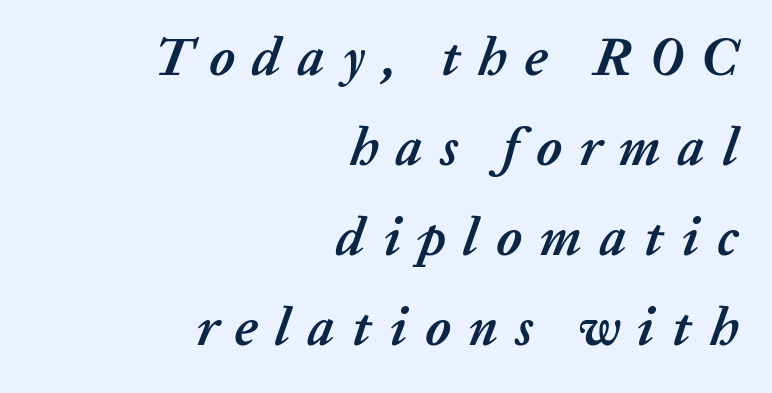
The image shows 53 px semibold type, italic (leaning right); set right-aligned, normal line spacing (1.7x), unusually wide letter spacing (+0.33 em), not underlined; low stroke contrast and a medium x-height.
